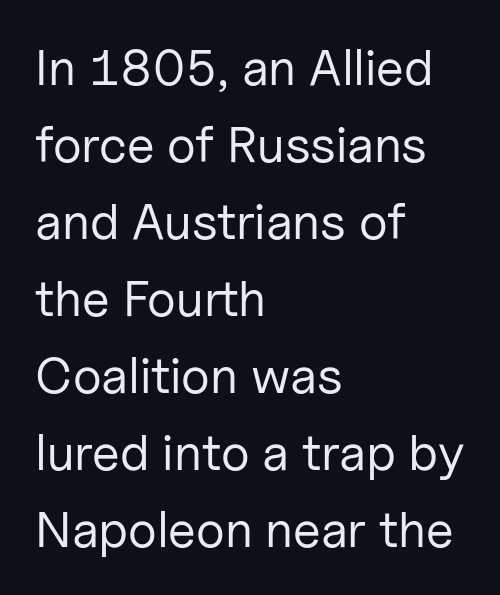
Nothing unusual about the tracking: characters are spaced as the font intends. Ordinary non-slanted type is in use. Interline gaps are of average width in this sample. Left-aligned paragraph, ragged on the right.
